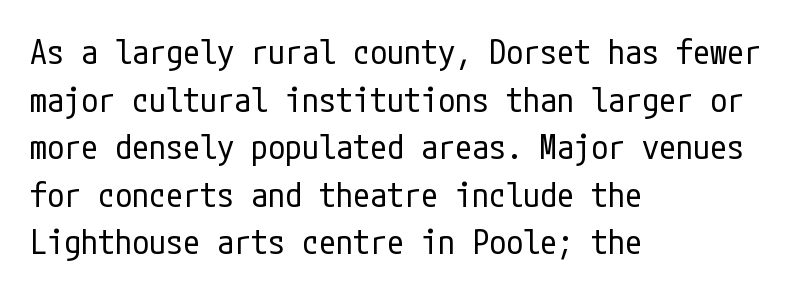
{"serif": "no", "italic": "no", "bold": "no", "weight": "regular", "width": "condensed", "stroke_contrast": "low", "x_height": "medium", "underline": "no", "align": "left", "line_spacing": "normal", "line_spacing_ratio": 1.4, "letter_spacing": "normal", "letter_spacing_em": 0.0, "glyph_px": 34}
